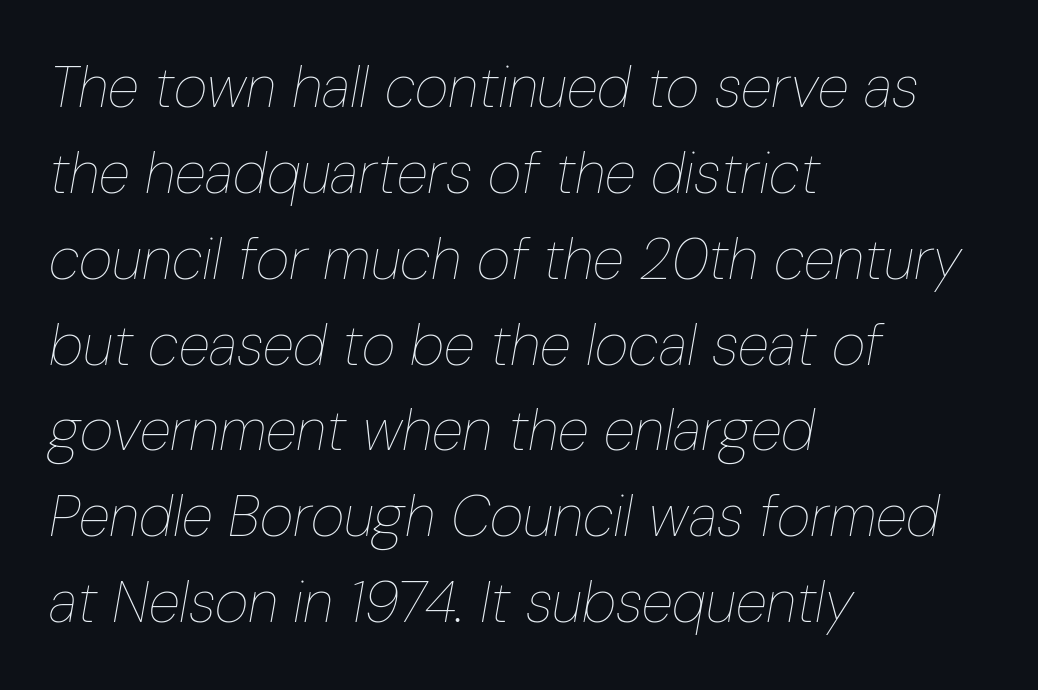
The image shows 58 px thin, condensed type, italic (leaning right); set left-aligned, normal line spacing (1.48x), normal letter spacing, not underlined; low stroke contrast and a medium x-height.
